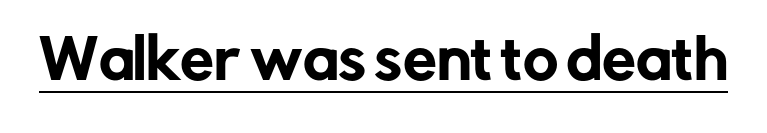
The image shows 54 px sans-serif type, upright; set normal letter spacing, underlined; low stroke contrast and a medium x-height.
